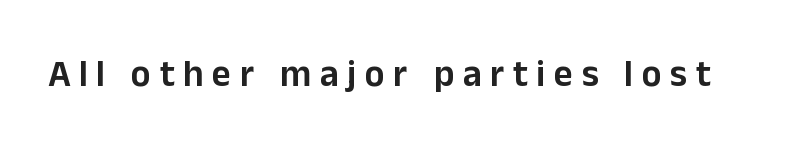
Q: Is the text italic (slanted)? A: No, it is upright.
Q: Is the typeface a serif or a sans-serif typeface? A: Sans-serif.
Q: Is the text underlined? A: No.
Q: Is the spacing between letters normal or unusually wide? A: Unusually wide.
Q: Width (condensed, normal, or wide)? A: Normal.
Q: Stroke contrast? A: Low.
Q: x-height? A: Medium.
Q: Monospaced? A: No.
